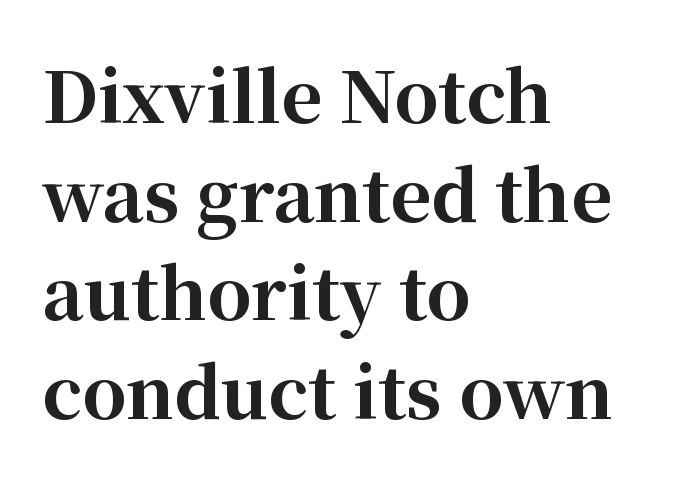
The image shows 70 px bold serif type, upright; set left-aligned, normal line spacing (1.41x), normal letter spacing, not underlined; high stroke contrast and a medium x-height.
